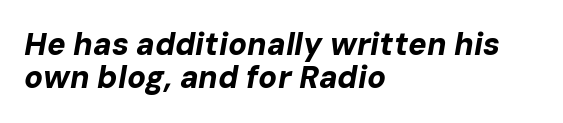
Q: Is the text bold? A: Yes.
Q: Is the text italic (slanted)? A: Yes, it leans right by about 10 degrees.
Q: Is the text underlined? A: No.
Q: How is the paragraph aligned? A: Left-aligned.
Q: Is the spacing between letters normal or unusually wide? A: Normal.
Q: Is the spacing between lines tight, normal or loose? A: Tight.
Q: Width (condensed, normal, or wide)? A: Normal.
Q: Stroke contrast? A: Low.
Q: x-height? A: Medium.
Q: Monospaced? A: No.
